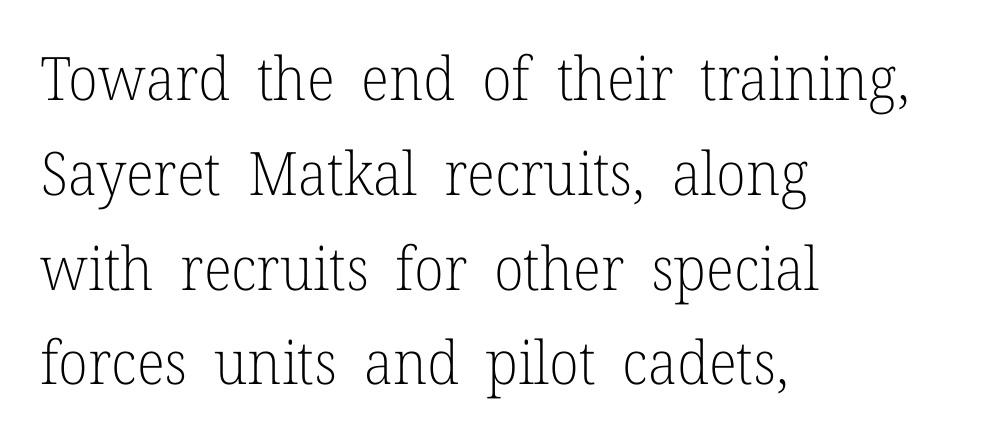
{"serif": "yes", "italic": "no", "bold": "no", "weight": "light", "width": "normal", "stroke_contrast": "low", "x_height": "medium", "monospaced": "no", "underline": "no", "align": "left", "line_spacing": "normal", "line_spacing_ratio": 1.58, "letter_spacing": "normal", "letter_spacing_em": 0.0, "glyph_px": 60}
